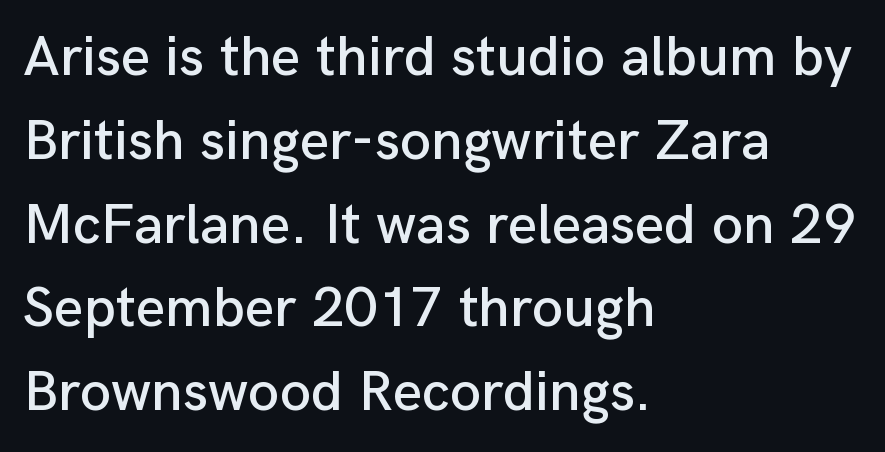
Q: Is the text italic (slanted)? A: No, it is upright.
Q: Is the typeface a serif or a sans-serif typeface? A: Sans-serif.
Q: Is the text underlined? A: No.
Q: How is the paragraph aligned? A: Left-aligned.
Q: Is the spacing between letters normal or unusually wide? A: Normal.
Q: Is the spacing between lines tight, normal or loose? A: Normal.
Q: Width (condensed, normal, or wide)? A: Normal.
Q: Stroke contrast? A: Low.
Q: x-height? A: Medium.
Q: Monospaced? A: No.
